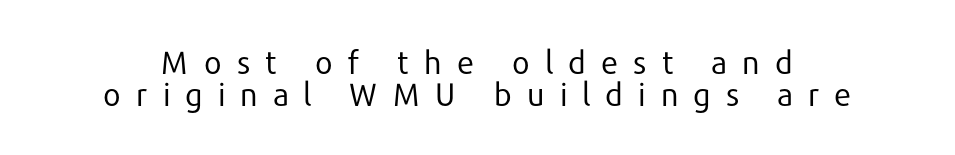
Q: Is the text bold? A: No.
Q: Is the text italic (slanted)? A: No, it is upright.
Q: Is the typeface a serif or a sans-serif typeface? A: Sans-serif.
Q: Is the text underlined? A: No.
Q: Is the spacing between letters normal or unusually wide? A: Unusually wide.
Q: Is the spacing between lines tight, normal or loose? A: Tight.
Q: Width (condensed, normal, or wide)? A: Normal.
Q: Stroke contrast? A: Low.
Q: x-height? A: Medium.
Q: Monospaced? A: No.
